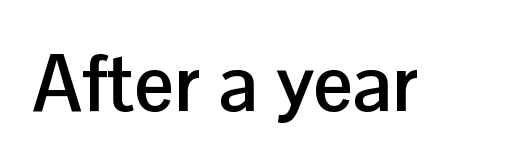
Q: Is the text bold? A: Yes.
Q: Is the text italic (slanted)? A: No, it is upright.
Q: Is the typeface a serif or a sans-serif typeface? A: Sans-serif.
Q: Is the text underlined? A: No.
Q: Is the spacing between letters normal or unusually wide? A: Normal.
Q: Width (condensed, normal, or wide)? A: Normal.
Q: Stroke contrast? A: Low.
Q: x-height? A: Medium.
Q: Monospaced? A: No.
